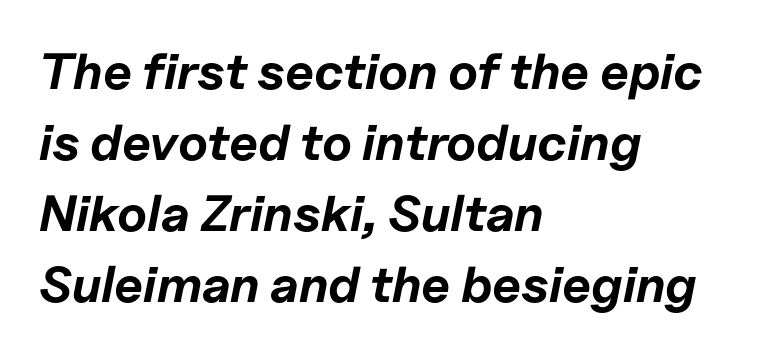
Q: Is the text bold? A: Yes.
Q: Is the text italic (slanted)? A: Yes, it leans right by about 11 degrees.
Q: Is the text underlined? A: No.
Q: How is the paragraph aligned? A: Left-aligned.
Q: Is the spacing between letters normal or unusually wide? A: Normal.
Q: Is the spacing between lines tight, normal or loose? A: Normal.
Q: Width (condensed, normal, or wide)? A: Normal.
Q: Stroke contrast? A: Low.
Q: x-height? A: Medium.
Q: Monospaced? A: No.
